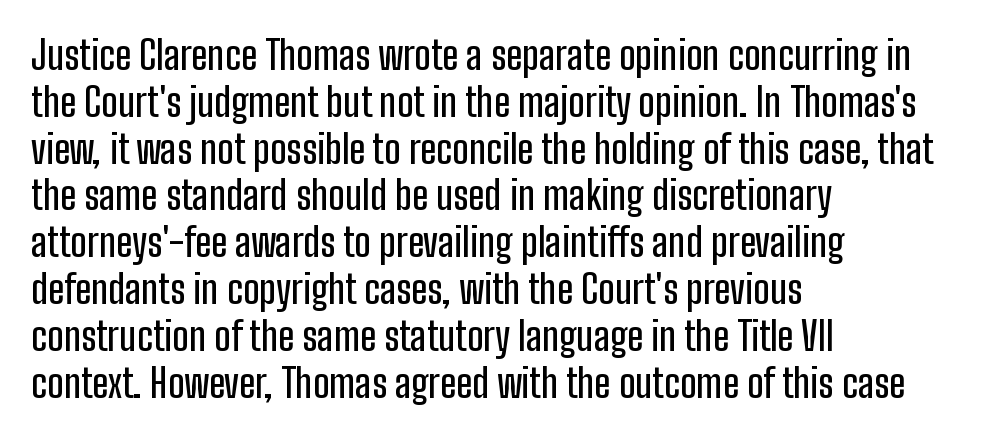
Here the glyphs are tracked normally, forming tight word shapes. Which margin do the lines hug? The left one — the right edge is uneven. If you drew a line through each stem, it would be perfectly vertical. The font family rendered here belongs to the sans-serif group.
